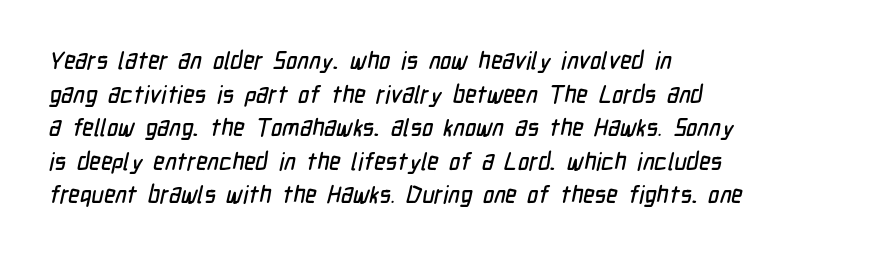
{"underline": "no", "align": "left", "line_spacing": "normal", "line_spacing_ratio": 1.4, "letter_spacing": "normal", "letter_spacing_em": 0.0, "glyph_px": 24}
